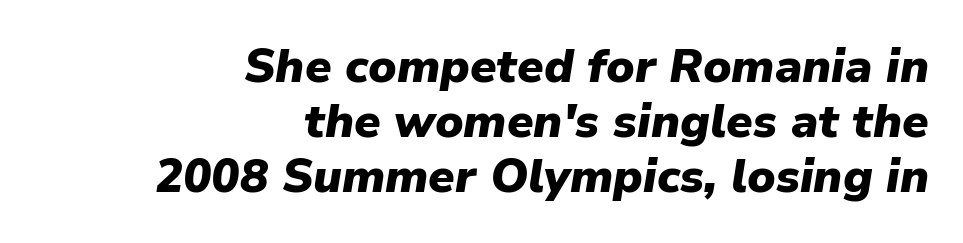
These words are printed bold, with thick strokes throughout. The text block is weighted toward the right margin, trailing off unevenly leftward. Check under the words: just untouched page. Glyph-to-glyph distance matches everyday printed text.
